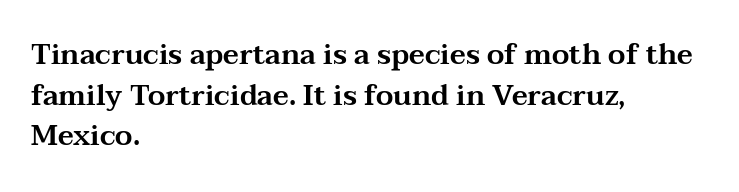
Q: Is the text italic (slanted)? A: No, it is upright.
Q: Is the typeface a serif or a sans-serif typeface? A: Serif.
Q: Is the text underlined? A: No.
Q: How is the paragraph aligned? A: Left-aligned.
Q: Is the spacing between letters normal or unusually wide? A: Normal.
Q: Is the spacing between lines tight, normal or loose? A: Normal.
Q: Width (condensed, normal, or wide)? A: Wide.
Q: Stroke contrast? A: Medium.
Q: x-height? A: Medium.
Q: Monospaced? A: No.
